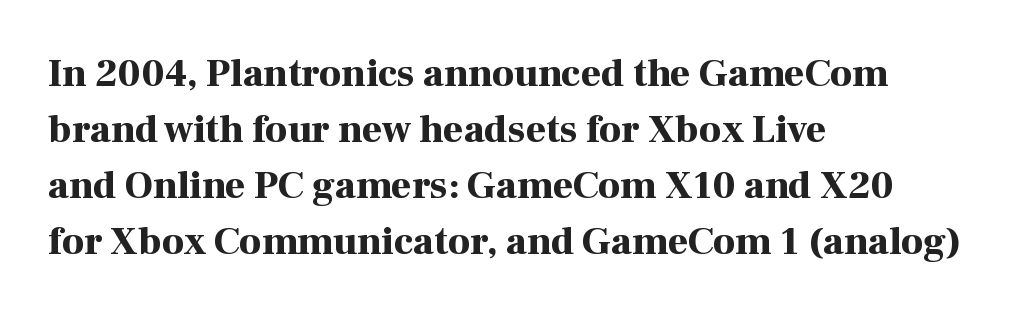
The image shows 39 px bold serif type, upright; set left-aligned, normal line spacing (1.44x), normal letter spacing, not underlined; high stroke contrast and a medium x-height.
